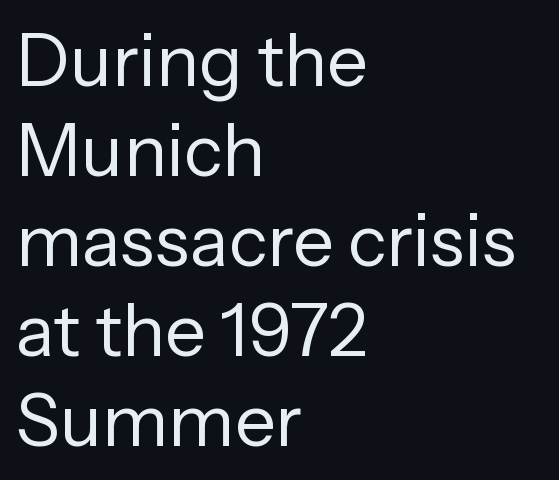
{"serif": "no", "italic": "no", "bold": "no", "weight": "regular", "width": "normal", "stroke_contrast": "low", "x_height": "medium", "monospaced": "no", "underline": "no", "align": "left", "line_spacing": "normal", "line_spacing_ratio": 1.25, "letter_spacing": "normal", "letter_spacing_em": 0.0, "glyph_px": 72}
